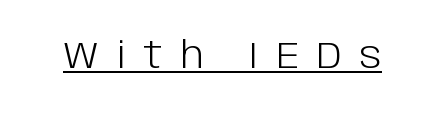
{"serif": "no", "italic": "no", "bold": "no", "weight": "light", "width": "normal", "stroke_contrast": "low", "x_height": "large", "monospaced": "no", "underline": "yes", "letter_spacing": "wide", "letter_spacing_em": 0.49, "glyph_px": 36}
